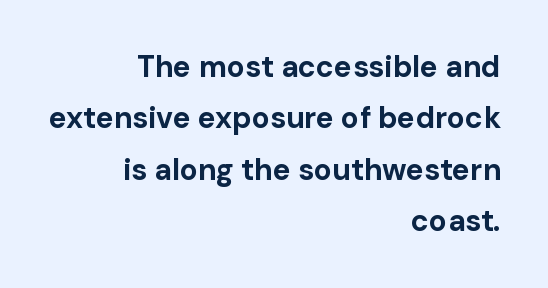
{"serif": "no", "italic": "no", "bold": "yes", "weight": "bold", "width": "normal", "stroke_contrast": "low", "x_height": "medium", "monospaced": "no", "underline": "no", "align": "right", "line_spacing_ratio": 1.71, "letter_spacing": "normal", "letter_spacing_em": 0.0, "glyph_px": 30}
